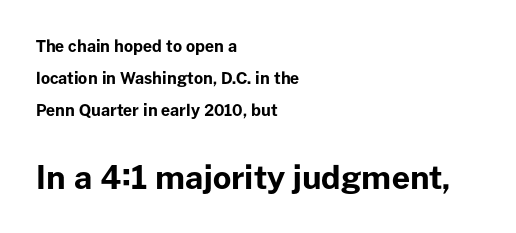
Q: Is the text bold? A: Yes.
Q: Is the text italic (slanted)? A: No, it is upright.
Q: Is the typeface a serif or a sans-serif typeface? A: Sans-serif.
Q: Is the text underlined? A: No.
Q: How is the paragraph aligned? A: Left-aligned.
Q: Is the spacing between letters normal or unusually wide? A: Normal.
Q: Is the spacing between lines tight, normal or loose? A: Loose.
Q: Which block of text is set in a larger size, the first (top) or the second (bottom)? A: The second (bottom) one.
Q: Width (condensed, normal, or wide)? A: Normal.
Q: Stroke contrast? A: Low.
Q: x-height? A: Medium.
Q: Monospaced? A: No.
